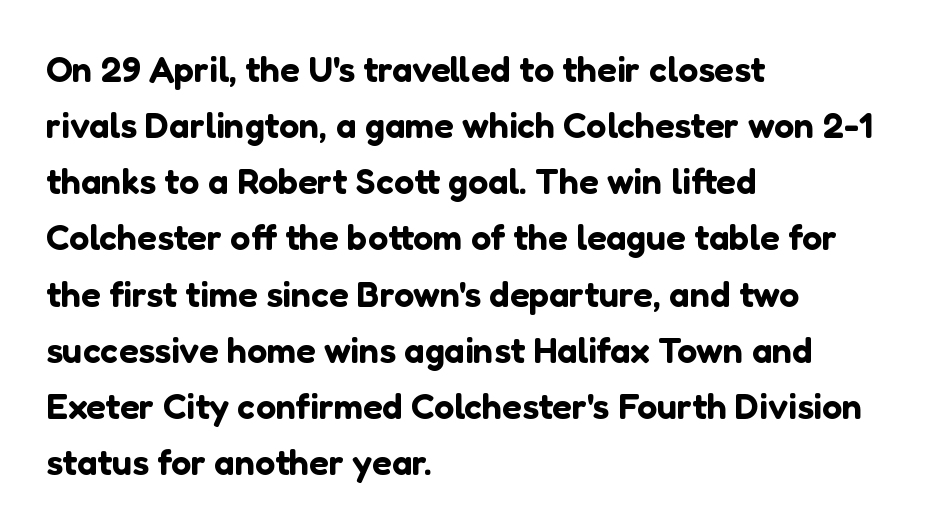
The image shows 36 px sans-serif type, upright; set left-aligned, normal line spacing (1.56x), normal letter spacing, not underlined; low stroke contrast and a medium x-height.
